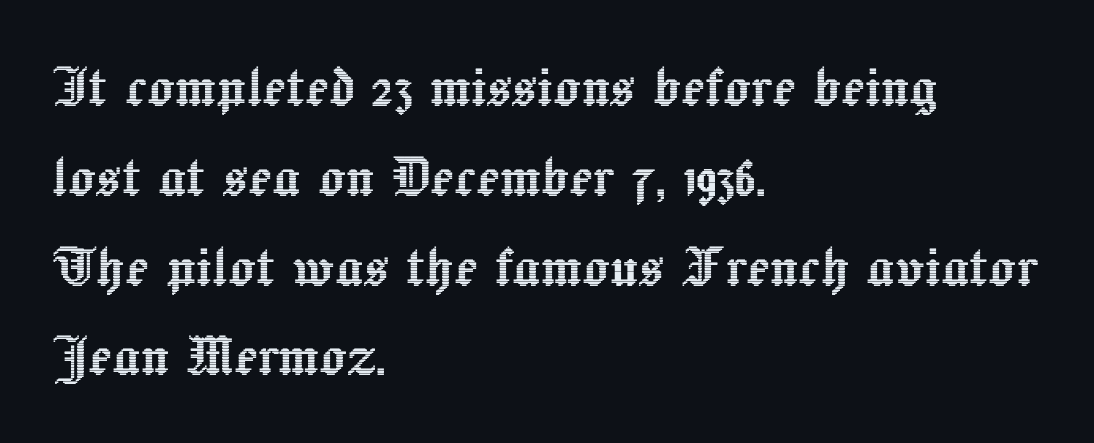
Q: Is the text italic (slanted)? A: No, it is upright.
Q: Is the text underlined? A: No.
Q: How is the paragraph aligned? A: Left-aligned.
Q: Is the spacing between letters normal or unusually wide? A: Normal.
Q: Is the spacing between lines tight, normal or loose? A: Normal.
Q: Width (condensed, normal, or wide)? A: Normal.
Q: x-height? A: Medium.
Q: Monospaced? A: No.
